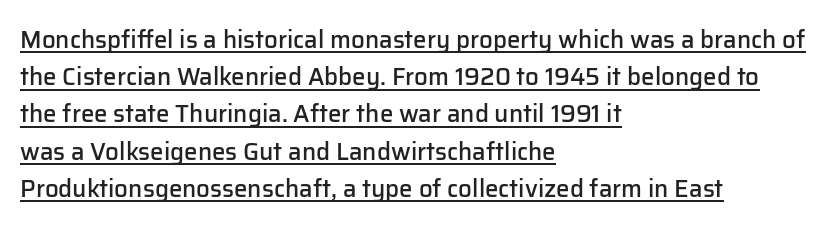
The image shows 24 px text type, upright; set left-aligned, normal line spacing (1.55x), normal letter spacing, underlined.
